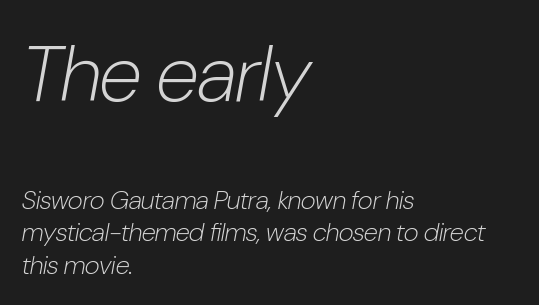
Q: Is the text bold? A: No.
Q: Is the text italic (slanted)? A: Yes, it leans right by about 10 degrees.
Q: Is the text underlined? A: No.
Q: How is the paragraph aligned? A: Left-aligned.
Q: Is the spacing between letters normal or unusually wide? A: Normal.
Q: Which block of text is set in a larger size, the first (top) or the second (bottom)? A: The first (top) one.
Q: Width (condensed, normal, or wide)? A: Condensed.
Q: Stroke contrast? A: Low.
Q: x-height? A: Medium.
Q: Monospaced? A: No.
